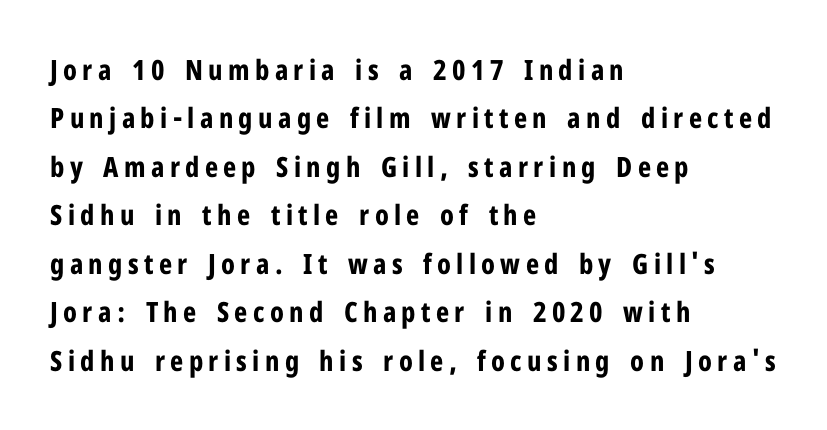
{"serif": "no", "italic": "no", "bold": "yes", "weight": "bold", "width": "condensed", "stroke_contrast": "low", "x_height": "medium", "monospaced": "no", "underline": "no", "align": "left", "line_spacing_ratio": 1.73, "glyph_px": 28}
